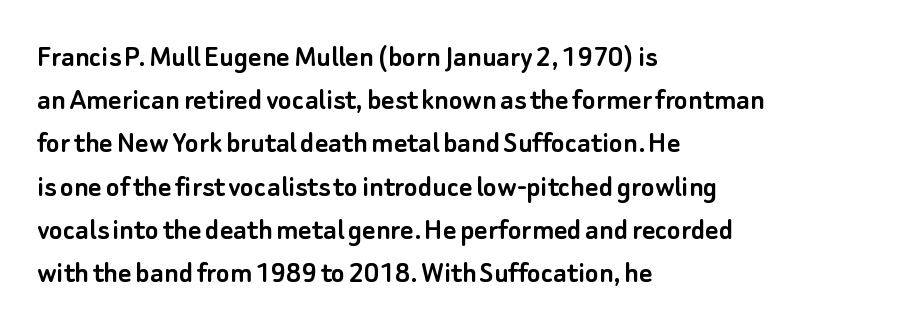
{"serif": "no", "italic": "no", "width": "normal", "stroke_contrast": "low", "x_height": "small", "monospaced": "no", "underline": "no", "align": "left", "line_spacing": "normal", "line_spacing_ratio": 1.35, "letter_spacing": "normal", "letter_spacing_em": 0.0, "glyph_px": 32}
